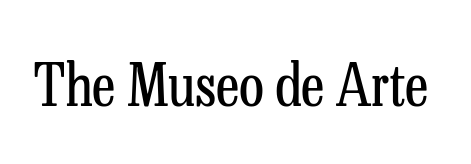
Heft: none added — not bold. The letters sit at their default tracking, neither squeezed nor spread. Unlike a clean sans, this face finishes its strokes with serifs. Clear beneath every line of the passage.
